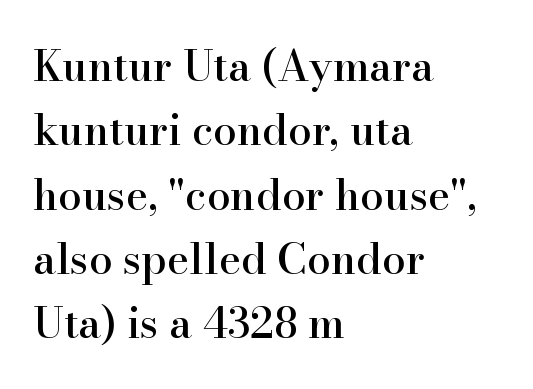
The image shows 42 px serif type, upright; set left-aligned, normal line spacing (1.53x), normal letter spacing, not underlined; high stroke contrast and a small x-height.
